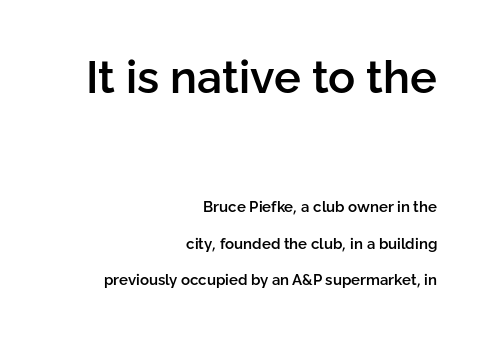
Q: Is the text bold? A: Semi-bold.
Q: Is the text italic (slanted)? A: No, it is upright.
Q: Is the typeface a serif or a sans-serif typeface? A: Sans-serif.
Q: Is the text underlined? A: No.
Q: How is the paragraph aligned? A: Right-aligned.
Q: Is the spacing between letters normal or unusually wide? A: Normal.
Q: Is the spacing between lines tight, normal or loose? A: Loose.
Q: Which block of text is set in a larger size, the first (top) or the second (bottom)? A: The first (top) one.
Q: Width (condensed, normal, or wide)? A: Normal.
Q: Stroke contrast? A: Low.
Q: x-height? A: Medium.
Q: Monospaced? A: No.
